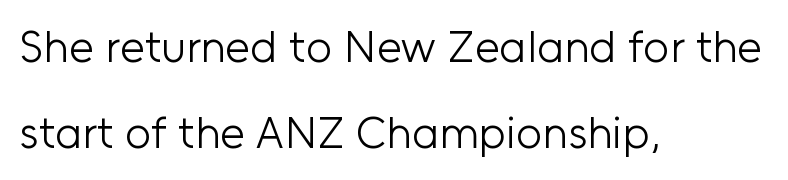
{"serif": "no", "italic": "no", "bold": "no", "weight": "light", "width": "normal", "stroke_contrast": "low", "x_height": "medium", "monospaced": "no", "underline": "no", "align": "left", "line_spacing": "loose", "line_spacing_ratio": 1.92, "letter_spacing": "normal", "letter_spacing_em": 0.0, "glyph_px": 45}
